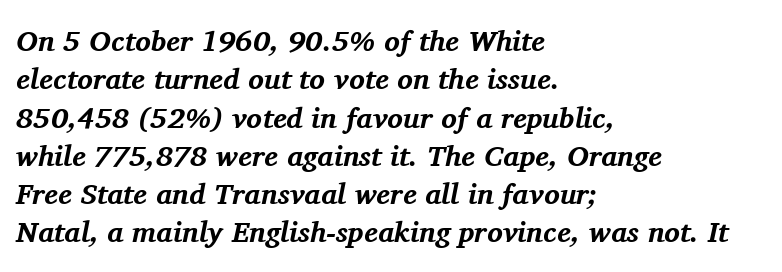
The passage shown is typed in a proportional face where columns would drift. You'd pick this weight for a headline — it's a proper bold. The passage shown is typeset with a serif family. A typesetter would call this zero additional tracking.
